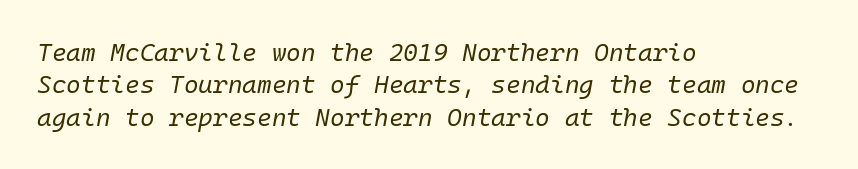
The zone under the glyphs is completely vacant. Alignment: flush left. Caption: face not bold, strokes unweighted. Slanted lettering throughout. The vertical gap from one line to the next is medium.
